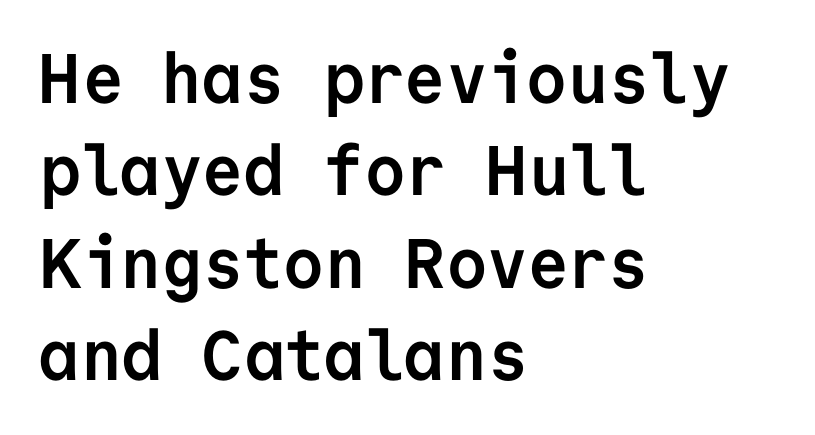
The glyphs in this specimen are sans serif. In terms of weight, the rendering is a true, heavy bold. This sample has the even, mechanical cadence of fixed-width lettering. Observe the ordinary spacing: letters are neighbours, not strangers. The vertical gap from one line to the next is medium. Is there any slant? The stems are plumb.
